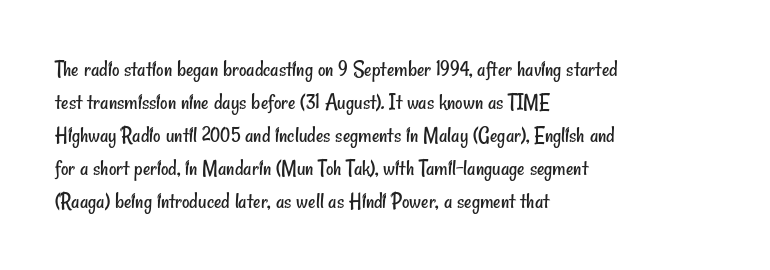
Q: Is the text bold? A: No.
Q: Is the text underlined? A: No.
Q: How is the paragraph aligned? A: Left-aligned.
Q: Is the spacing between letters normal or unusually wide? A: Normal.
Q: Is the spacing between lines tight, normal or loose? A: Normal.
